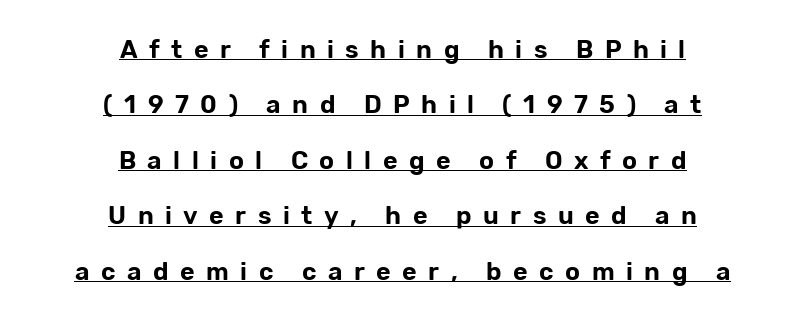
{"italic": "no", "underline": "yes", "align": "center", "line_spacing": "loose", "line_spacing_ratio": 2.22, "letter_spacing": "wide", "letter_spacing_em": 0.46, "glyph_px": 25}
